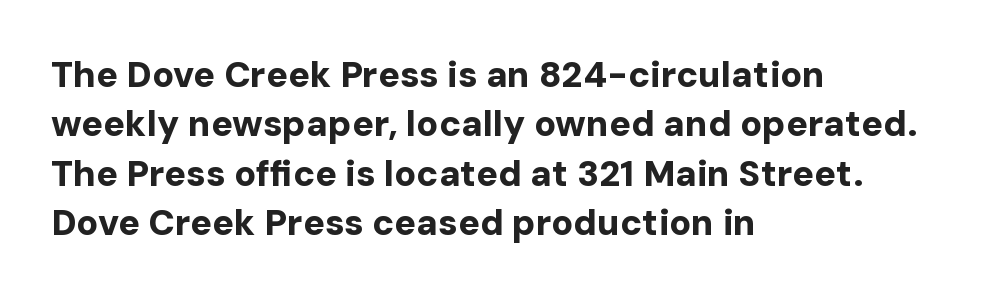
Q: Is the text bold? A: Yes.
Q: Is the text italic (slanted)? A: No, it is upright.
Q: Is the typeface a serif or a sans-serif typeface? A: Sans-serif.
Q: Is the text underlined? A: No.
Q: How is the paragraph aligned? A: Left-aligned.
Q: Is the spacing between letters normal or unusually wide? A: Normal.
Q: Is the spacing between lines tight, normal or loose? A: Normal.
Q: Width (condensed, normal, or wide)? A: Normal.
Q: Stroke contrast? A: Low.
Q: x-height? A: Medium.
Q: Monospaced? A: No.
